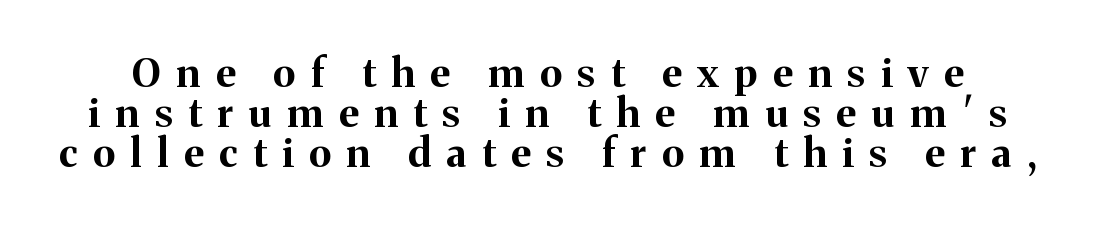
The baseline area is clear. Unlike italic type, these characters show no tilt at all. The leading is snug, giving the passage a crowded texture. Observe the wide spacing: letters keep a clear distance from each other. Emphasis by weight is at full strength: bold.
